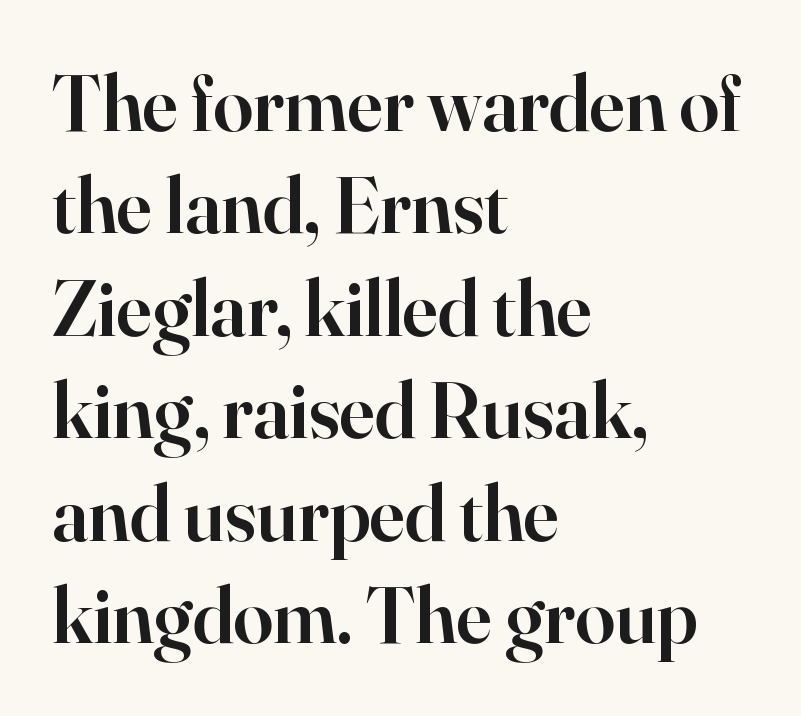
Q: Is the text bold? A: Semi-bold.
Q: Is the text italic (slanted)? A: No, it is upright.
Q: Is the typeface a serif or a sans-serif typeface? A: Serif.
Q: Is the text underlined? A: No.
Q: How is the paragraph aligned? A: Left-aligned.
Q: Is the spacing between letters normal or unusually wide? A: Normal.
Q: Is the spacing between lines tight, normal or loose? A: Normal.
Q: Width (condensed, normal, or wide)? A: Normal.
Q: Stroke contrast? A: High.
Q: x-height? A: Small.
Q: Monospaced? A: No.
